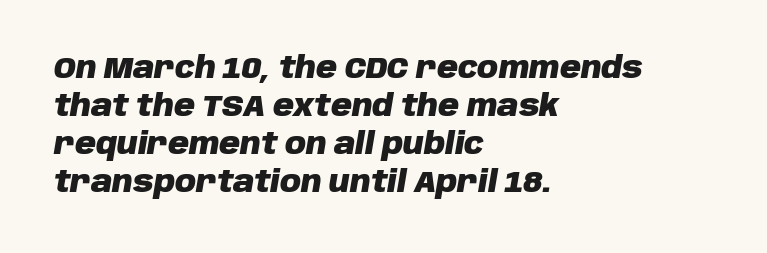
Q: Is the text bold? A: Yes.
Q: Is the text italic (slanted)? A: Yes, it leans right by about 10 degrees.
Q: Is the text underlined? A: No.
Q: How is the paragraph aligned? A: Left-aligned.
Q: Is the spacing between letters normal or unusually wide? A: Normal.
Q: Is the spacing between lines tight, normal or loose? A: Normal.
Q: Width (condensed, normal, or wide)? A: Normal.
Q: Stroke contrast? A: Low.
Q: x-height? A: Large.
Q: Monospaced? A: No.
